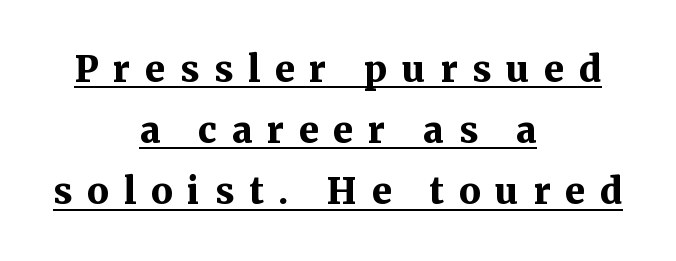
Interline gaps are of average width in this sample. Alignment: centered. Notice how thick the strokes are: this is what a full bold looks like. Every character sits straight up, as roman type does. Underlining? Definitely there.
